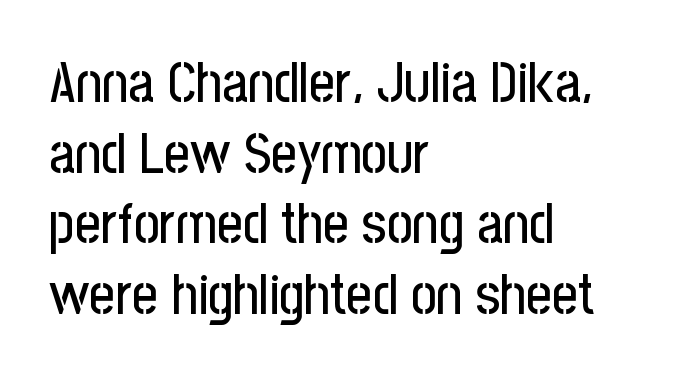
The image shows 56 px condensed sans-serif type, upright; set left-aligned, normal line spacing (1.26x), normal letter spacing, not underlined; low stroke contrast and a medium x-height.
